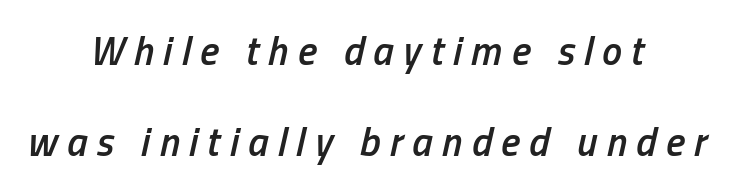
The image shows 40 px semibold, condensed type, italic (leaning right); set centered, loose line spacing (2.27x), unusually wide letter spacing (+0.23 em), not underlined; low stroke contrast and a medium x-height.
